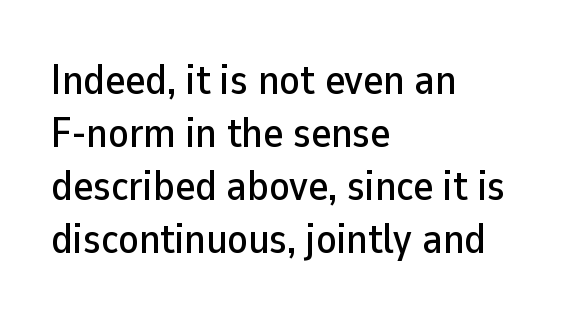
Nothing sits at the stroke ends, so this counts as sans-serif. Nope, not italic — everything's standing straight. The paragraph shown leans on its left margin. The strip under each line holds only bare page. The face used here is rendered with its standard letterfit.
